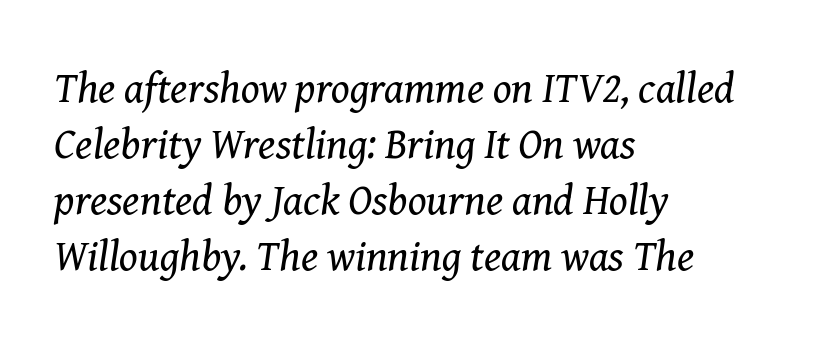
The image shows 43 px regular-weight serif type, italic (leaning right); set left-aligned, normal line spacing (1.3x), normal letter spacing, not underlined; medium stroke contrast and a medium x-height.
